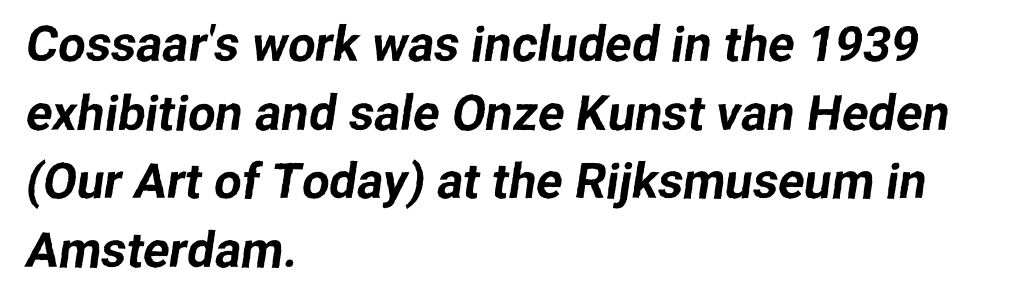
What stands out about the letter spacing? Nothing — it is the standard amount. Where is the straight margin? On the left. A typesetter would label this face a sans. Here the designer chose a conventional face with non-uniform glyph widths. Baseline-to-baseline distance is the conventional proportion of letter height. Descenders are the only things crossing below the line.
